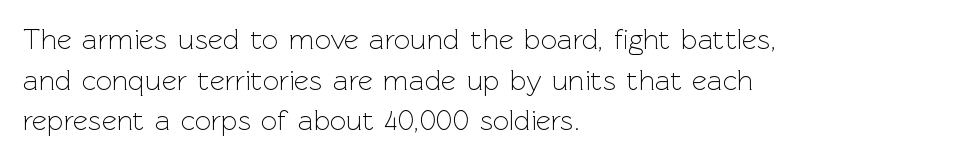
The image shows 29 px light sans-serif type, upright; set left-aligned, normal line spacing (1.4x), normal letter spacing, not underlined; a medium x-height.
